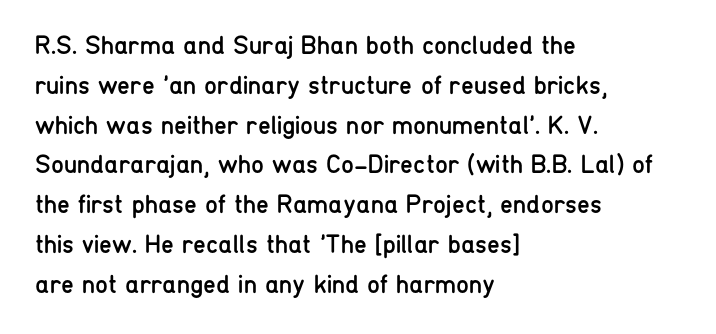
Q: Is the text bold? A: No.
Q: Is the text italic (slanted)? A: No, it is upright.
Q: Is the text underlined? A: No.
Q: How is the paragraph aligned? A: Left-aligned.
Q: Is the spacing between letters normal or unusually wide? A: Normal.
Q: Is the spacing between lines tight, normal or loose? A: Normal.
